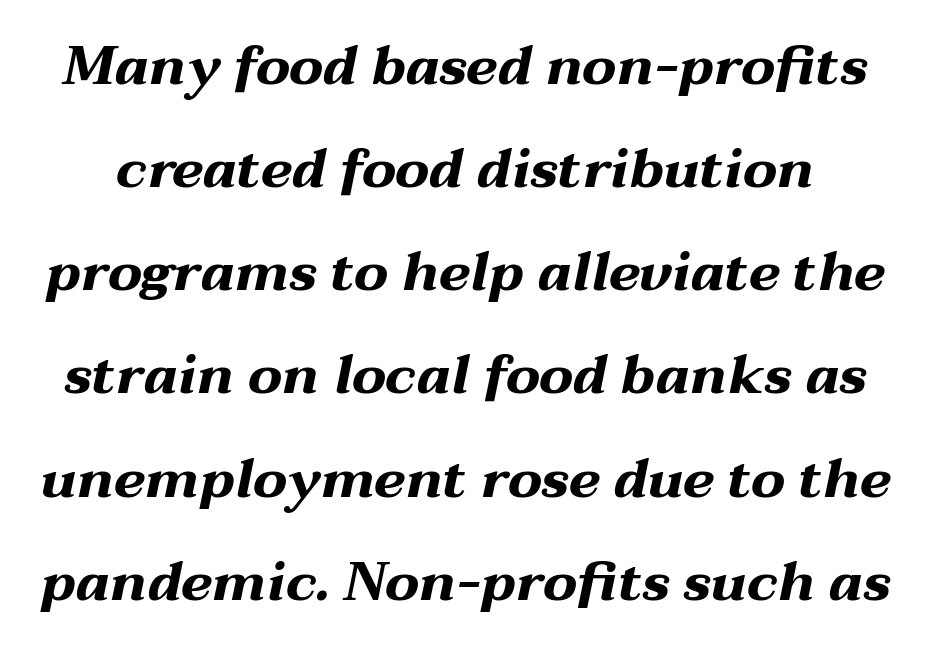
{"italic": "yes", "lean": "right", "slant_degrees": 12, "bold": "yes", "weight": "bold", "width": "wide", "stroke_contrast": "medium", "x_height": "medium", "monospaced": "no", "underline": "no", "line_spacing": "loose", "line_spacing_ratio": 1.91, "letter_spacing": "normal", "letter_spacing_em": 0.0, "glyph_px": 54}
